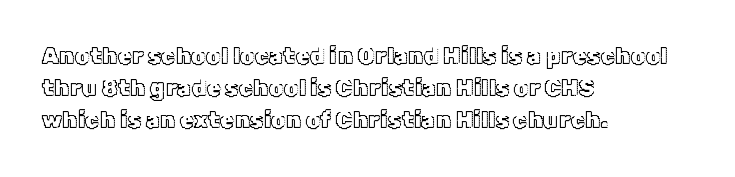
{"italic": "no", "underline": "no", "align": "left", "line_spacing": "normal", "line_spacing_ratio": 1.4, "letter_spacing": "normal", "letter_spacing_em": 0.0, "glyph_px": 23}
